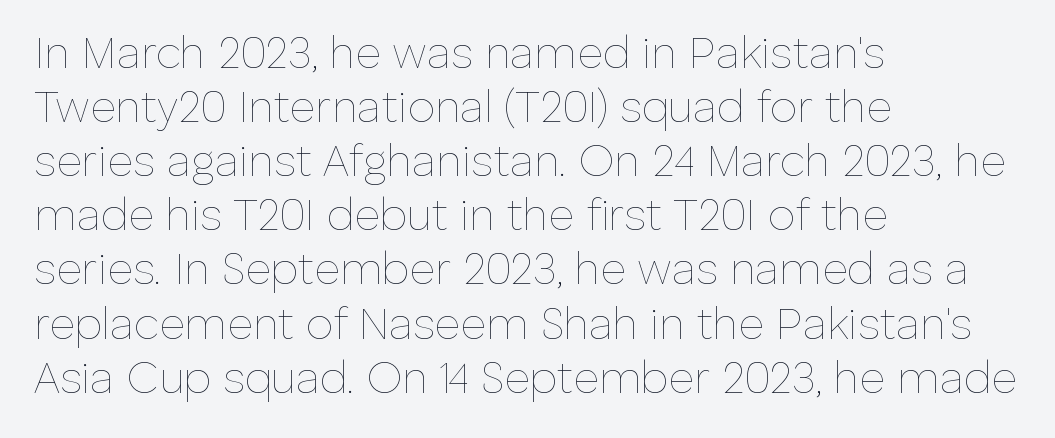
Unlike italic type, these characters show no tilt at all. Vertical stems look standard width or narrower in stroke. Any mark beneath the type? The region is blank. The ragged edge is on the right, which tells us the setting is flush left. Characters follow at the spacing the type designer built in.
